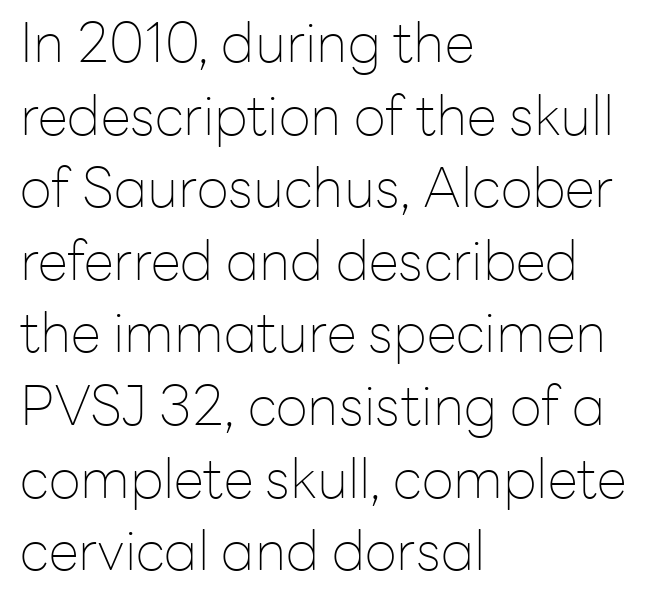
{"serif": "no", "italic": "no", "bold": "no", "weight": "thin", "width": "normal", "stroke_contrast": "low", "x_height": "medium", "monospaced": "no", "underline": "no", "align": "left", "line_spacing": "normal", "line_spacing_ratio": 1.32, "letter_spacing": "normal", "letter_spacing_em": 0.0, "glyph_px": 55}
